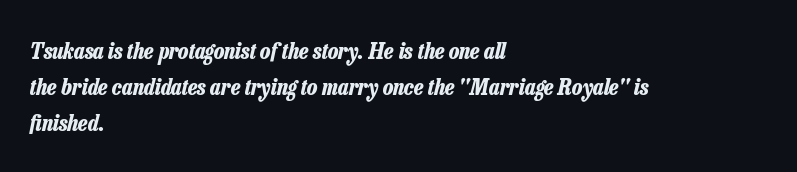
{"italic": "yes", "lean": "right", "slant_degrees": 13, "bold": "yes", "underline": "no", "align": "left", "line_spacing": "normal", "line_spacing_ratio": 1.57, "letter_spacing": "normal", "letter_spacing_em": 0.0, "glyph_px": 23}
